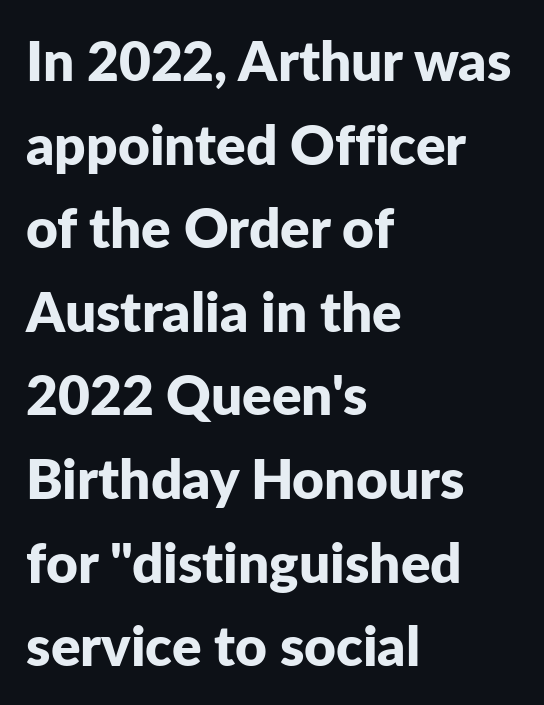
Layout note: lines flush left. Beneath every word, the page is bare. You'd pick this weight for a headline — it's a proper bold. Every stem runs plumb, perpendicular to the baseline.
